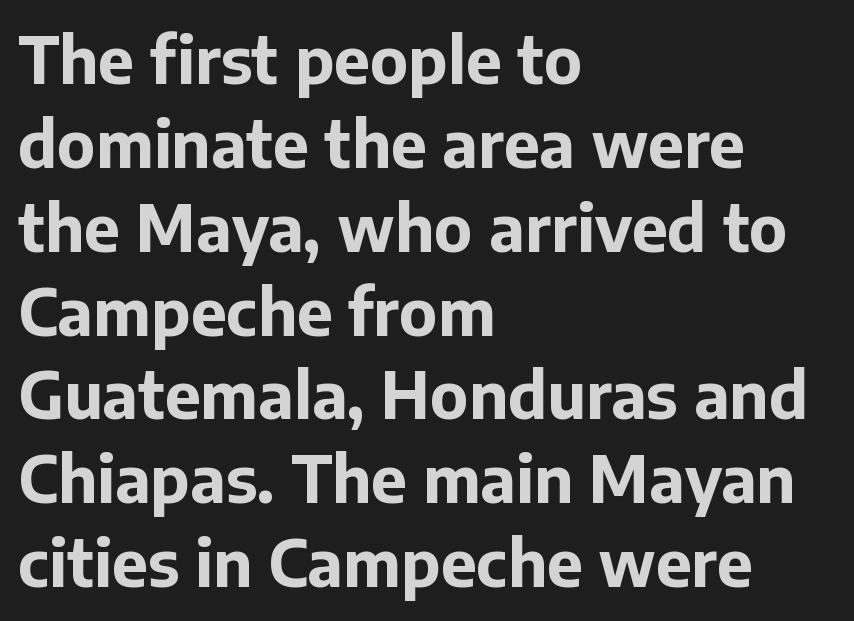
The image shows 64 px bold sans-serif type, upright; set left-aligned, normal line spacing (1.31x), normal letter spacing, not underlined; low stroke contrast and a medium x-height.
